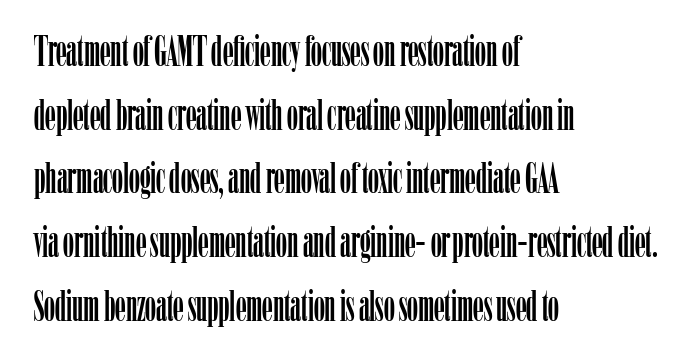
Baseline-to-baseline distance is the conventional proportion of letter height. You could call the tracking neutral — neither tight nor loose. This is roman type, the default non-slanted kind. Letters rest on an invisible, unmarked baseline. Here the designer chose a conventional face with non-uniform glyph widths.
